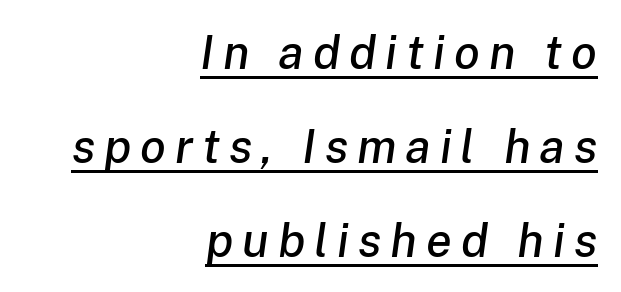
The image shows 47 px text type, italic (leaning right); set right-aligned, loose line spacing (2.0x), underlined; low stroke contrast and a medium x-height.
